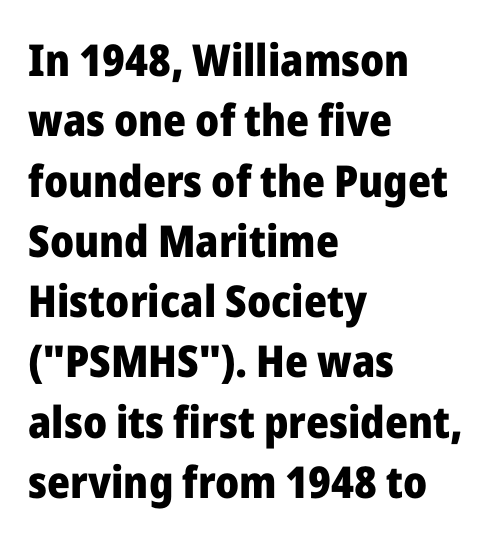
You can tell it's not italic because the verticals are truly vertical. The passage shown stacks its lines at a standard gap. Is this a fixed-width face? No — the glyphs have proportional, varying widths. Weight: bold.
